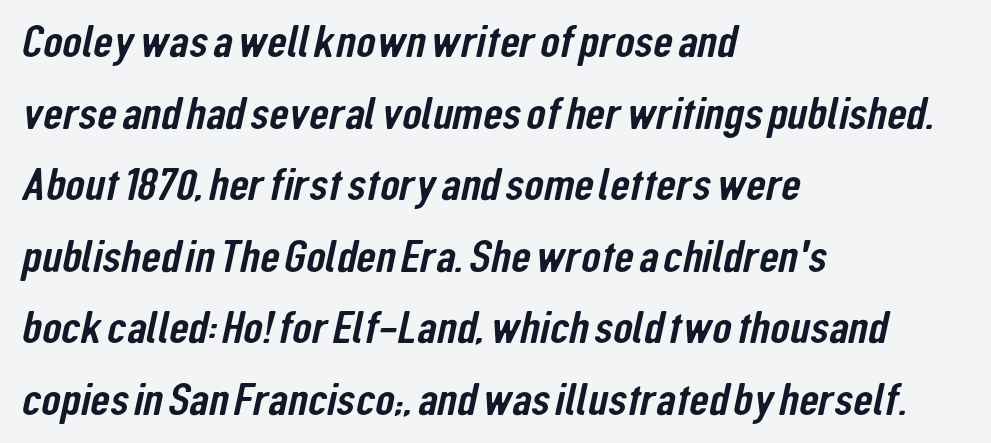
Think of a printed novel: that variable character pitch is what you see here. If you measured baseline to baseline, you'd find a middling distance. Honestly, the letter spacing is just normal — you wouldn't notice it. Any mark beneath the type? The region is blank.
